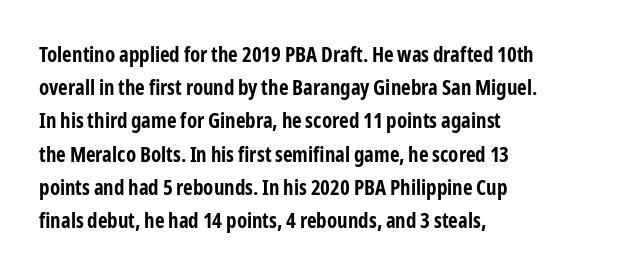
{"italic": "no", "bold": "yes", "underline": "no", "align": "left", "line_spacing": "normal", "line_spacing_ratio": 1.58, "letter_spacing": "normal", "letter_spacing_em": 0.0, "glyph_px": 21}
